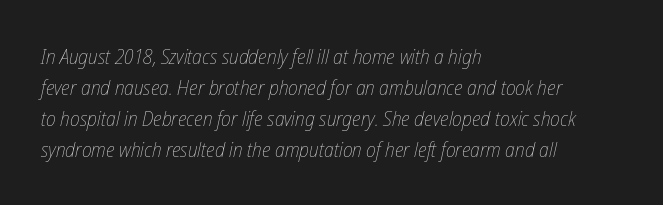
{"italic": "yes", "lean": "right", "slant_degrees": 12, "bold": "no", "underline": "no", "align": "left", "line_spacing": "normal", "line_spacing_ratio": 1.47, "letter_spacing": "normal", "letter_spacing_em": 0.0, "glyph_px": 21}
